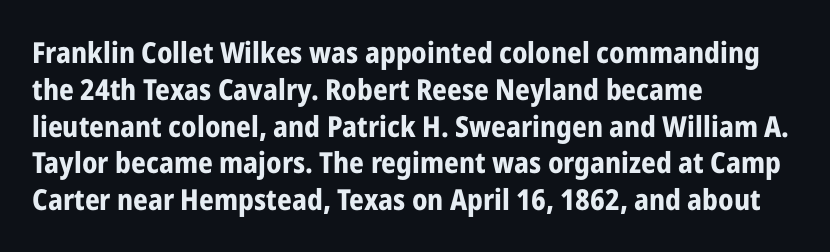
The image shows 29 px bold, condensed sans-serif type, upright; set left-aligned, normal line spacing (1.27x), normal letter spacing, not underlined; low stroke contrast and a medium x-height.
